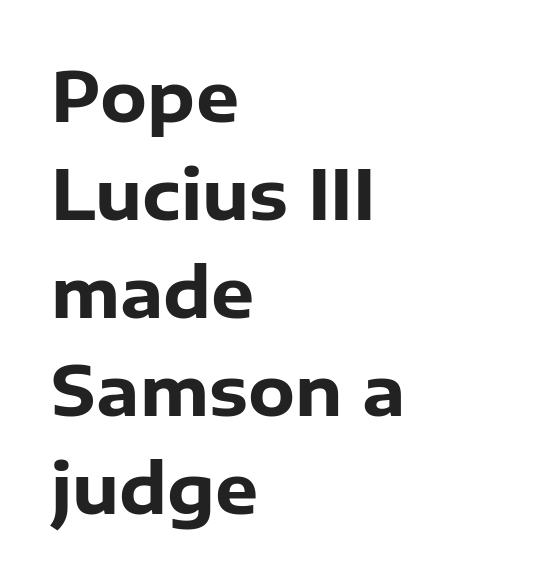
{"serif": "no", "italic": "no", "bold": "yes", "weight": "heavy", "width": "normal", "stroke_contrast": "low", "x_height": "medium", "monospaced": "no", "underline": "no", "align": "left", "line_spacing": "normal", "line_spacing_ratio": 1.44, "letter_spacing": "normal", "letter_spacing_em": 0.0, "glyph_px": 68}
